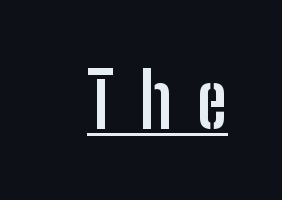
Q: Is the text bold? A: Yes.
Q: Is the text italic (slanted)? A: No, it is upright.
Q: Is the typeface a serif or a sans-serif typeface? A: Sans-serif.
Q: Is the text underlined? A: Yes.
Q: Is the spacing between letters normal or unusually wide? A: Unusually wide.
Q: Width (condensed, normal, or wide)? A: Condensed.
Q: Stroke contrast? A: Low.
Q: x-height? A: Medium.
Q: Monospaced? A: No.
